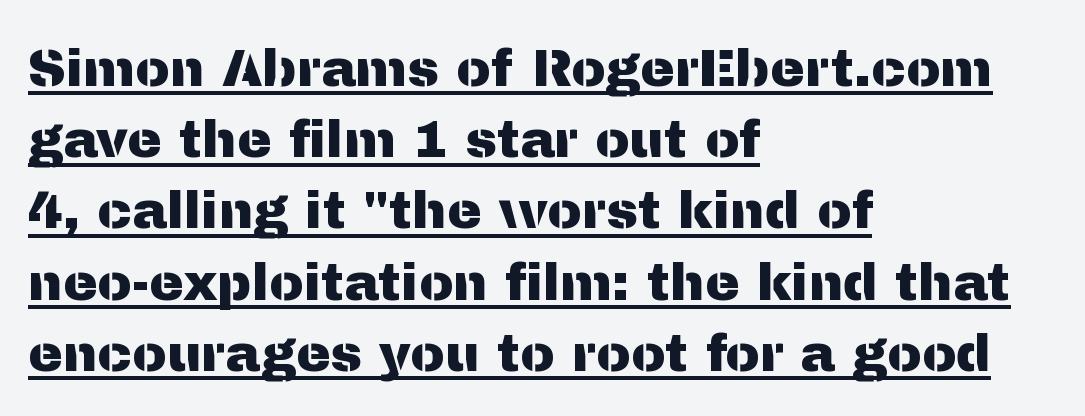
Baseline-to-baseline distance is the conventional proportion of letter height. Character widths vary here, with narrow letters taking less room than wide ones. Is this a sans? Yes — the strokes have no serifs. Posture: vertical. Honestly, the underline is the first thing you notice here. Each line starts at the same left margin while the right side varies.
